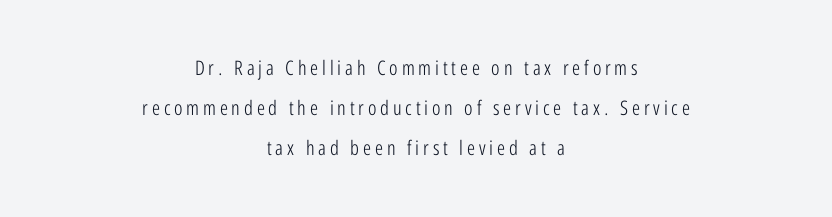
Q: Is the text bold? A: No.
Q: Is the text italic (slanted)? A: No, it is upright.
Q: Is the text underlined? A: No.
Q: How is the paragraph aligned? A: Centered.
Q: Is the spacing between lines tight, normal or loose? A: Loose.
